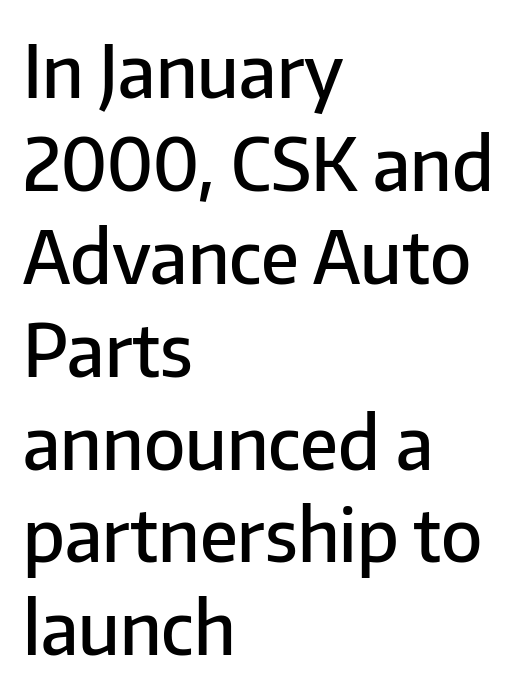
Q: Is the text bold? A: Semi-bold.
Q: Is the text italic (slanted)? A: No, it is upright.
Q: Is the typeface a serif or a sans-serif typeface? A: Sans-serif.
Q: Is the text underlined? A: No.
Q: How is the paragraph aligned? A: Left-aligned.
Q: Is the spacing between letters normal or unusually wide? A: Normal.
Q: Is the spacing between lines tight, normal or loose? A: Normal.
Q: Width (condensed, normal, or wide)? A: Normal.
Q: Stroke contrast? A: Low.
Q: x-height? A: Medium.
Q: Monospaced? A: No.
